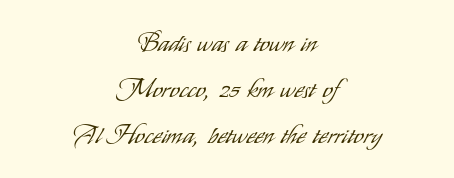
The image shows 25 px text type; set centered, line spacing 1.84x, normal letter spacing, not underlined.
